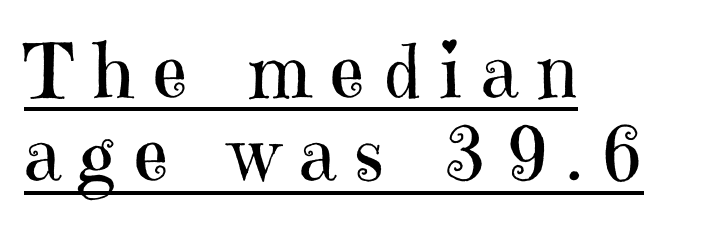
{"serif": "yes", "italic": "no", "bold": "no", "weight": "regular", "width": "normal", "stroke_contrast": "high", "x_height": "medium", "monospaced": "no", "underline": "yes", "align": "left", "line_spacing": "tight", "line_spacing_ratio": 1.11, "letter_spacing": "wide", "letter_spacing_em": 0.26, "glyph_px": 75}
